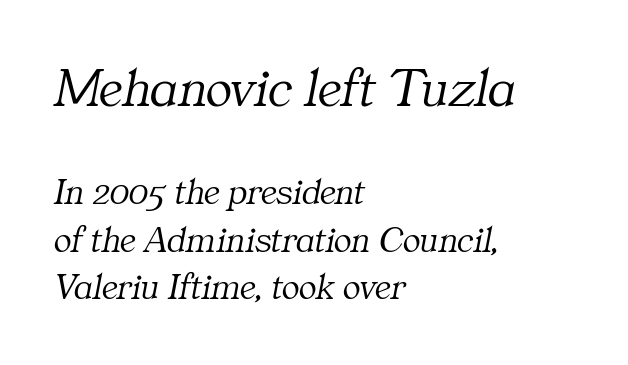
A typesetter would call this proportional, since set widths differ per character. Beneath every word, the page is bare. Check where the strokes stop: tiny serifs finish them off. If you squint, the top block still reads clearly — it's the larger of the two. Quick note: interline space is typical. Each stroke keeps to a modest, everyday thickness or less.
